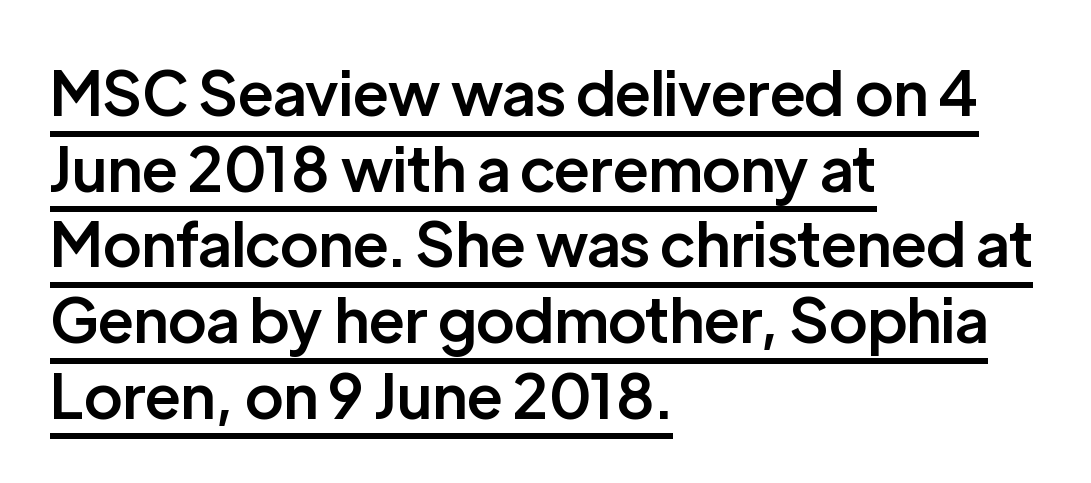
{"serif": "no", "italic": "no", "bold": "semi", "weight": "semibold", "width": "normal", "stroke_contrast": "low", "x_height": "medium", "monospaced": "no", "underline": "yes", "align": "left", "line_spacing_ratio": 1.24, "letter_spacing": "normal", "letter_spacing_em": 0.0, "glyph_px": 61}
